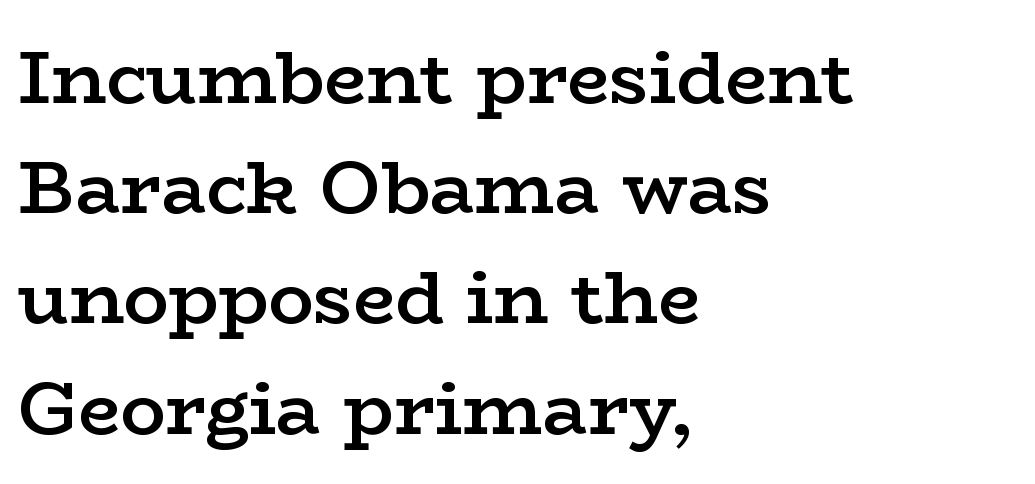
{"serif": "yes", "italic": "no", "bold": "semi", "weight": "semibold", "width": "wide", "stroke_contrast": "low", "x_height": "medium", "monospaced": "no", "underline": "no", "align": "left", "line_spacing": "normal", "line_spacing_ratio": 1.47, "letter_spacing": "normal", "letter_spacing_em": 0.0, "glyph_px": 75}
